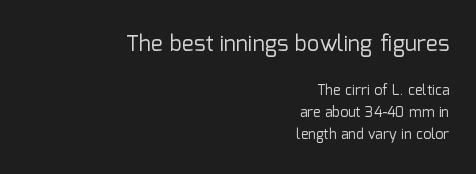
This rendering uses right alignment, leaving the left contour irregular. Does extra space separate the letters? No, they use regular spacing. The rows are spaced the way most documents space them. A roman cut, with each character standing at attention. Nothing heavy about these letters — not bold at all.
